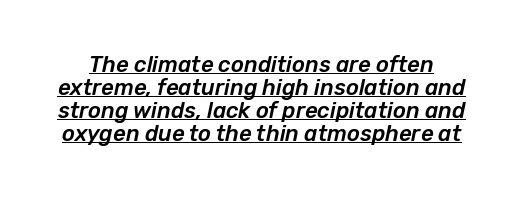
{"italic": "yes", "lean": "right", "slant_degrees": 12, "underline": "yes", "line_spacing": "tight", "line_spacing_ratio": 1.05, "letter_spacing": "normal", "letter_spacing_em": 0.0, "glyph_px": 22}
